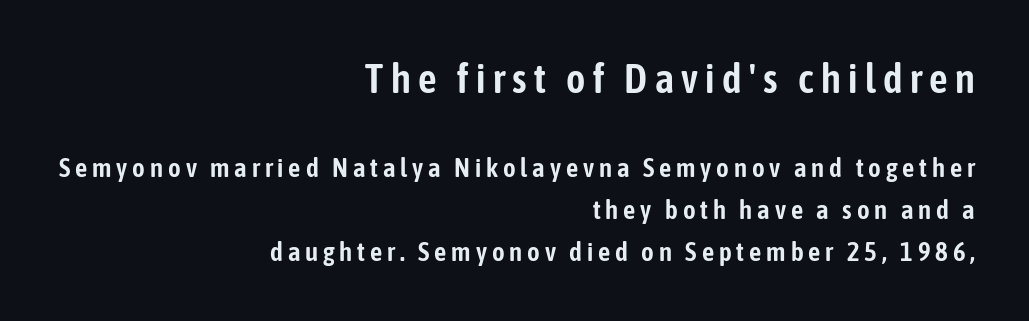
These lines were composed using upright roman letters. The strip under each line holds only bare page. Which of the two is more prominent by size? The first, at the top. If you measured baseline to baseline, you'd find a middling distance.
